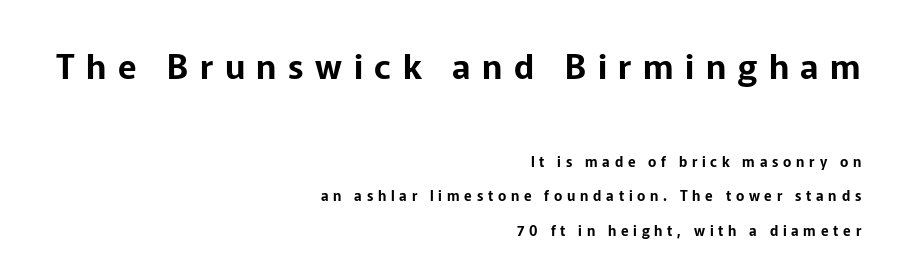
{"serif": "no", "italic": "no", "width": "normal", "stroke_contrast": "low", "x_height": "medium", "monospaced": "no", "underline": "no", "align": "right", "line_spacing": "loose", "line_spacing_ratio": 2.46, "letter_spacing": "wide", "letter_spacing_em": 0.34, "larger_block": "first", "size_ratio": 2.43, "glyph_px": 34}
